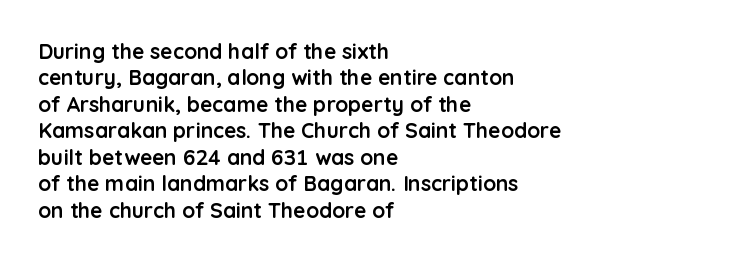
Q: Is the text bold? A: Yes.
Q: Is the text italic (slanted)? A: No, it is upright.
Q: Is the text underlined? A: No.
Q: How is the paragraph aligned? A: Left-aligned.
Q: Is the spacing between letters normal or unusually wide? A: Normal.
Q: Is the spacing between lines tight, normal or loose? A: Normal.
